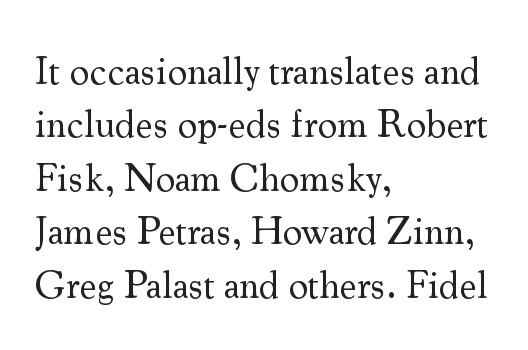
Think of a printed novel: that variable character pitch is what you see here. Is the stroke heavy? The answer is a plain regular-or-lighter. Honestly, there is no underline to notice here at all. A roman cut, with each character standing at attention. Each letter's strokes conclude with small projecting serifs. The passage is arranged the way most books set body copy — flush left.
